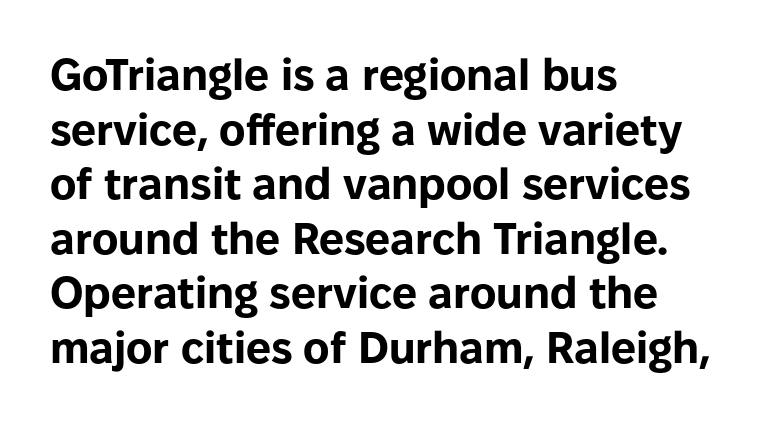
The image shows 44 px bold sans-serif type, upright; set left-aligned, line spacing 1.24x, normal letter spacing, not underlined; low stroke contrast and a medium x-height.
